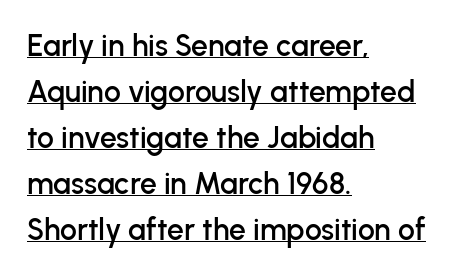
The image shows 30 px sans-serif type, upright; set left-aligned, normal line spacing (1.53x), normal letter spacing, underlined; low stroke contrast and a medium x-height.
